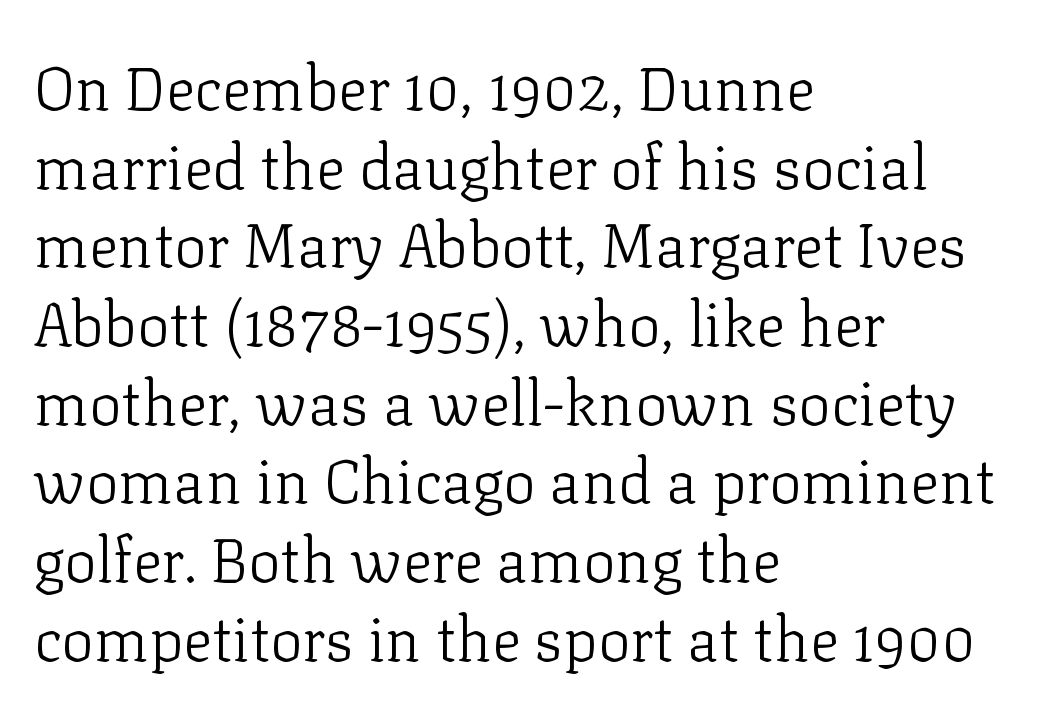
{"serif": "yes", "italic": "no", "bold": "no", "weight": "light", "width": "normal", "stroke_contrast": "low", "x_height": "medium", "monospaced": "no", "underline": "no", "align": "left", "line_spacing": "normal", "line_spacing_ratio": 1.29, "letter_spacing": "normal", "letter_spacing_em": 0.0, "glyph_px": 61}
